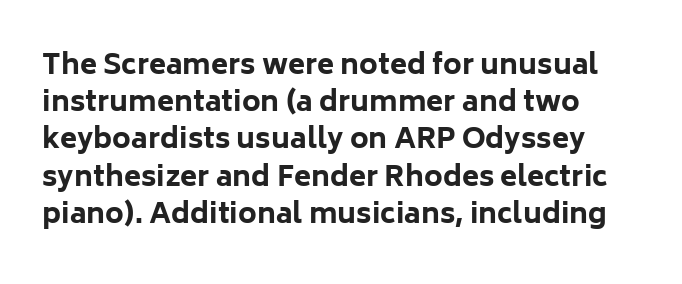
{"serif": "no", "italic": "no", "bold": "yes", "weight": "bold", "width": "normal", "stroke_contrast": "low", "x_height": "medium", "monospaced": "no", "underline": "no", "align": "left", "line_spacing": "normal", "line_spacing_ratio": 1.33, "letter_spacing": "normal", "letter_spacing_em": 0.0, "glyph_px": 28}
